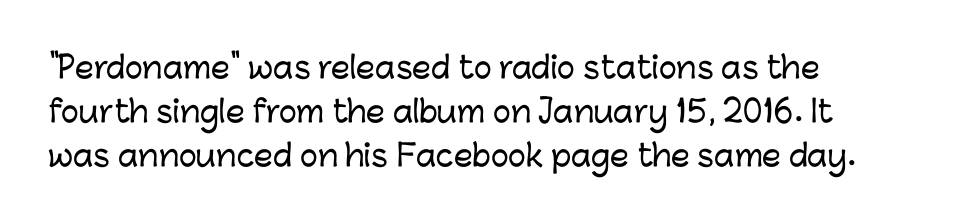
The zone under the glyphs is completely vacant. Nothing unusual about the tracking: characters are spaced as the font intends. Regular leading. Each letter keeps its own natural width here, so spacing adapts to shape.
